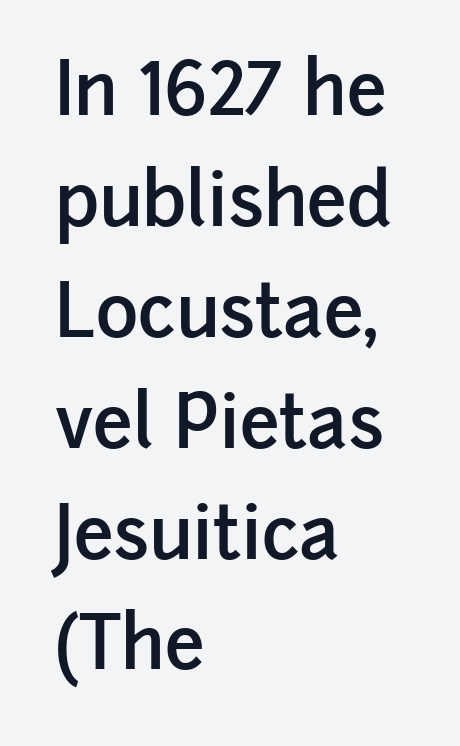
Q: Is the text bold? A: Semi-bold.
Q: Is the text italic (slanted)? A: No, it is upright.
Q: Is the typeface a serif or a sans-serif typeface? A: Sans-serif.
Q: Is the text underlined? A: No.
Q: How is the paragraph aligned? A: Left-aligned.
Q: Is the spacing between letters normal or unusually wide? A: Normal.
Q: Is the spacing between lines tight, normal or loose? A: Normal.
Q: Width (condensed, normal, or wide)? A: Normal.
Q: Stroke contrast? A: Low.
Q: x-height? A: Medium.
Q: Monospaced? A: No.
